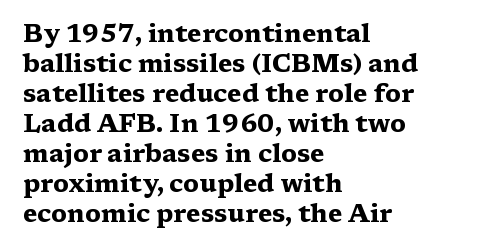
Default kerning and tracking; the words read as compact shapes. The letters stand upright; this is a roman face. Pretty heavy lettering here — definitely bold. The words here are not underlined.
